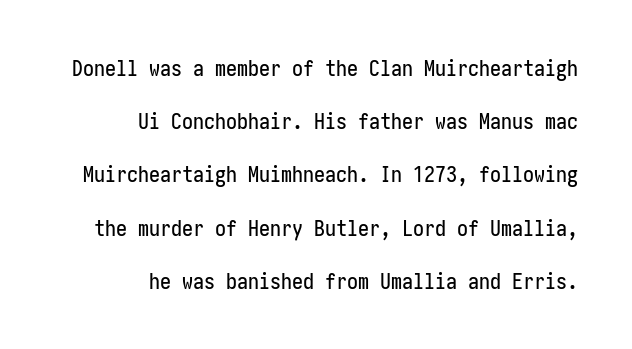
{"italic": "no", "underline": "no", "align": "right", "line_spacing": "loose", "line_spacing_ratio": 2.42, "letter_spacing": "normal", "letter_spacing_em": 0.0, "glyph_px": 22}
